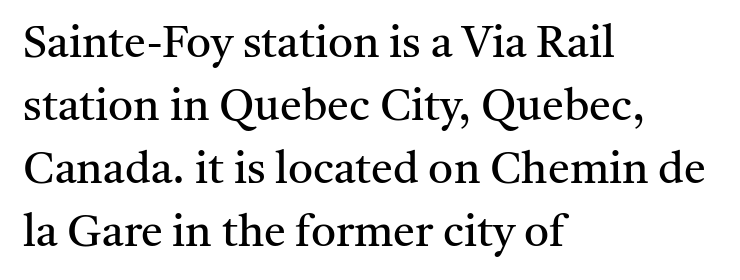
{"serif": "yes", "italic": "no", "bold": "no", "weight": "regular", "width": "normal", "stroke_contrast": "medium", "x_height": "medium", "monospaced": "no", "underline": "no", "align": "left", "line_spacing": "normal", "line_spacing_ratio": 1.43, "letter_spacing": "normal", "letter_spacing_em": 0.0, "glyph_px": 44}
